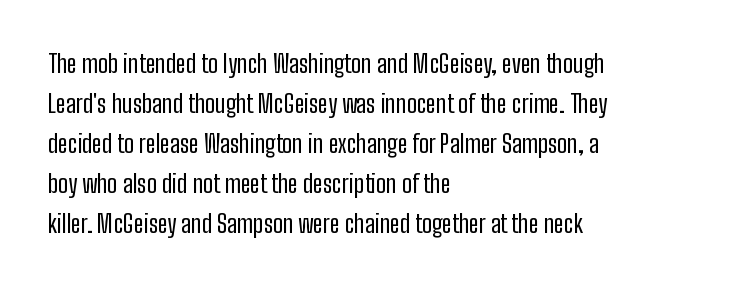
{"italic": "no", "bold": "no", "underline": "no", "align": "left", "line_spacing": "normal", "line_spacing_ratio": 1.6, "letter_spacing": "normal", "letter_spacing_em": 0.0, "glyph_px": 25}
